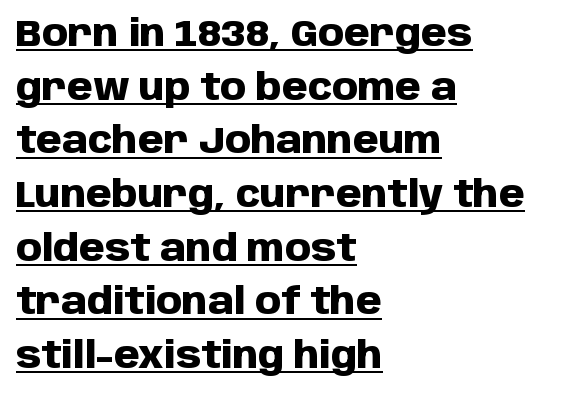
{"serif": "no", "italic": "no", "bold": "yes", "weight": "heavy", "width": "normal", "stroke_contrast": "low", "x_height": "large", "monospaced": "no", "underline": "yes", "align": "left", "line_spacing": "normal", "line_spacing_ratio": 1.45, "letter_spacing": "normal", "letter_spacing_em": 0.0, "glyph_px": 37}
